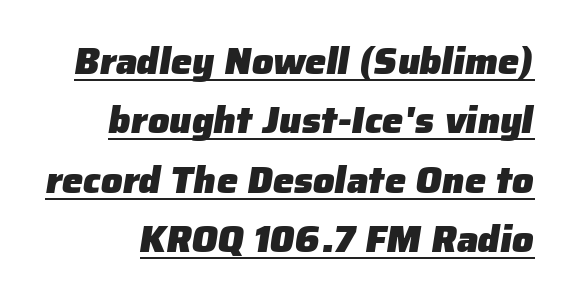
The image shows 38 px heavy sans-serif type; set normal line spacing (1.56x), normal letter spacing, underlined; low stroke contrast and a medium x-height.
